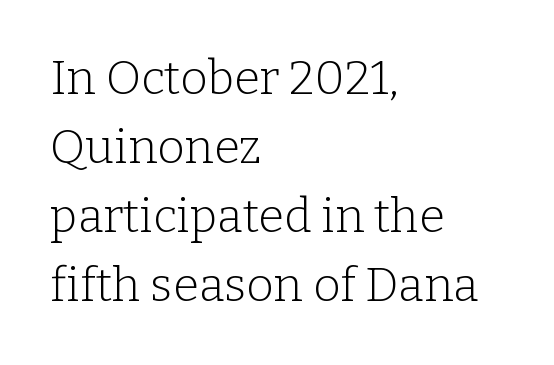
{"serif": "yes", "italic": "no", "bold": "no", "weight": "light", "width": "normal", "stroke_contrast": "low", "x_height": "medium", "monospaced": "no", "underline": "no", "align": "left", "line_spacing": "normal", "line_spacing_ratio": 1.47, "letter_spacing": "normal", "letter_spacing_em": 0.0, "glyph_px": 47}
